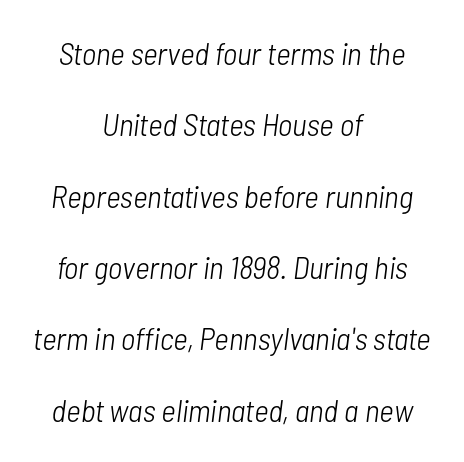
This rendering leaves character spacing at its baseline value. Slanted lettering throughout. The face looks like a standard text weight, possibly lighter. Horizontal alignment here is central, giving a formal, balanced look. A clean baseline with only descenders dipping below it. Regarding leading, the lines here are spaced well apart.
